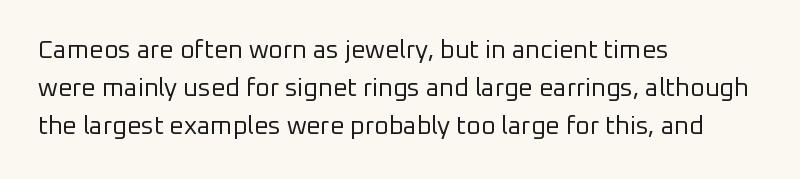
The glyphs are unaccompanied by any horizontal stroke below them. Posture: vertical. These lines keep a tight, regular rhythm from letter to letter. Interline gaps are of average width in this sample. The paragraph shown leans on its left margin.
